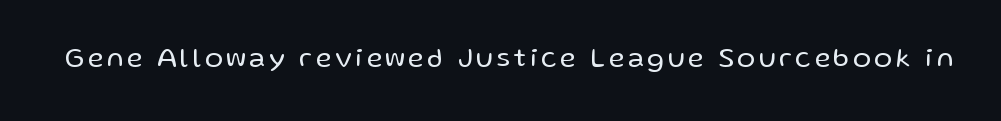
{"italic": "no", "bold": "no", "underline": "no", "glyph_px": 27}
